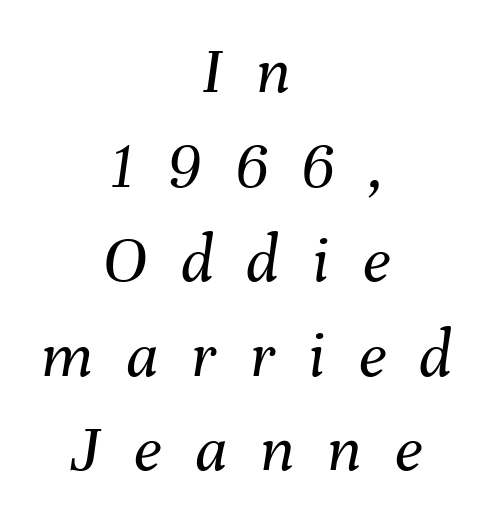
{"italic": "yes", "lean": "right", "slant_degrees": 8, "bold": "no", "weight": "regular", "width": "normal", "stroke_contrast": "medium", "x_height": "medium", "monospaced": "no", "underline": "no", "align": "center", "line_spacing": "normal", "line_spacing_ratio": 1.39, "letter_spacing": "wide", "letter_spacing_em": 0.49, "glyph_px": 68}
